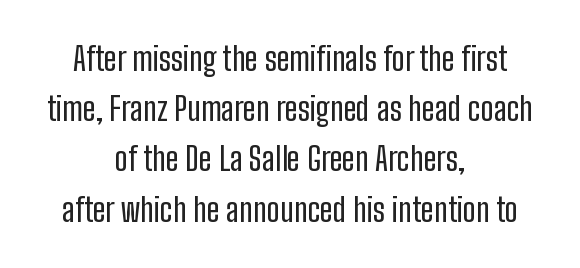
This rendering leaves character spacing at its baseline value. Each row of text sits above clean, open space. These lines are centered, leaving both edges ragged. A typesetter would call this proportional, since set widths differ per character.
